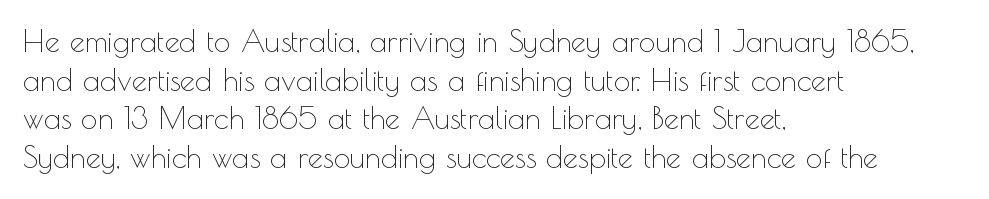
{"serif": "no", "italic": "no", "bold": "no", "weight": "thin", "width": "normal", "x_height": "small", "monospaced": "no", "underline": "no", "align": "left", "line_spacing": "normal", "line_spacing_ratio": 1.29, "letter_spacing": "normal", "letter_spacing_em": 0.0, "glyph_px": 30}
